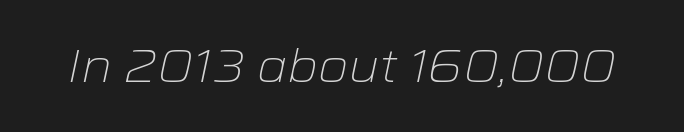
Compared with typical body copy, the letter spacing here is the same. Bare-footed words on every line. Every character sits at an angle, as italics do. Compared with a typical body face, this is equally light or lighter still.
